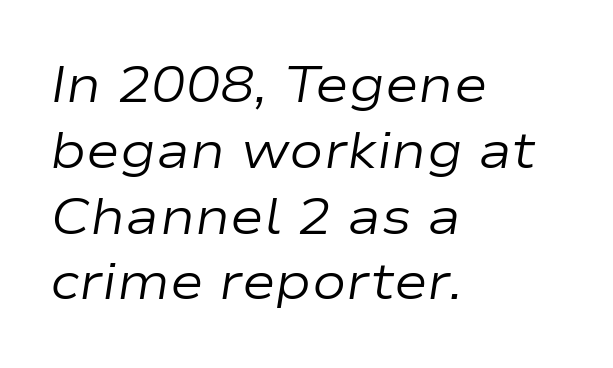
Vertical stems look standard width or narrower in stroke. The block of text has a typical density, with ordinary space between rows. Tracking value appears to be zero — textbook default spacing. Is this a fixed-width face? No — the glyphs have proportional, varying widths. The text block is weighted toward the left margin, trailing off unevenly rightward.
